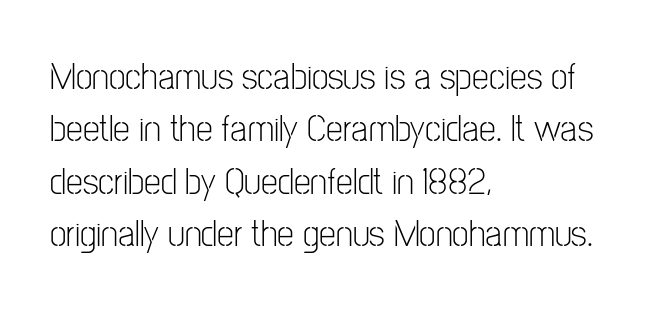
The image shows 38 px light, condensed sans-serif type, upright; set left-aligned, normal line spacing (1.38x), normal letter spacing, not underlined; low stroke contrast and a medium x-height.
